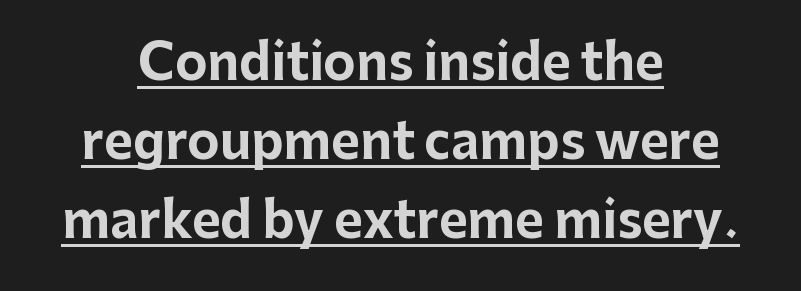
Q: Is the text bold? A: Yes.
Q: Is the text italic (slanted)? A: No, it is upright.
Q: Is the typeface a serif or a sans-serif typeface? A: Sans-serif.
Q: Is the text underlined? A: Yes.
Q: How is the paragraph aligned? A: Centered.
Q: Is the spacing between letters normal or unusually wide? A: Normal.
Q: Is the spacing between lines tight, normal or loose? A: Normal.
Q: Width (condensed, normal, or wide)? A: Normal.
Q: Stroke contrast? A: Low.
Q: x-height? A: Medium.
Q: Monospaced? A: No.
